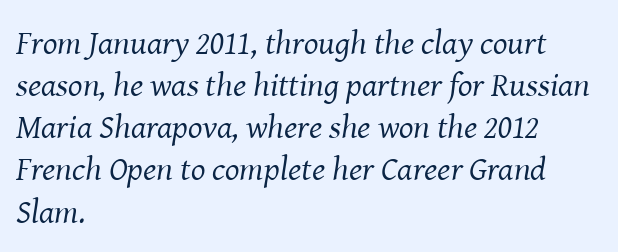
The image shows 34 px regular-weight serif type, italic (leaning right); set left-aligned, line spacing 1.24x, normal letter spacing, not underlined; medium stroke contrast and a medium x-height.
